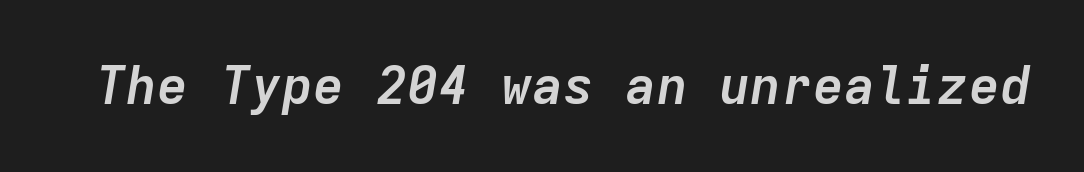
The gaps between neighbouring characters are ordinary and unremarkable. Each letter, wide or thin by design, is forced into the same width here. The glyphs look as if they've been sheared to an angle. As a designer I'd log this as weight 700, bold. The glyphs are unaccompanied by any horizontal stroke below them.
